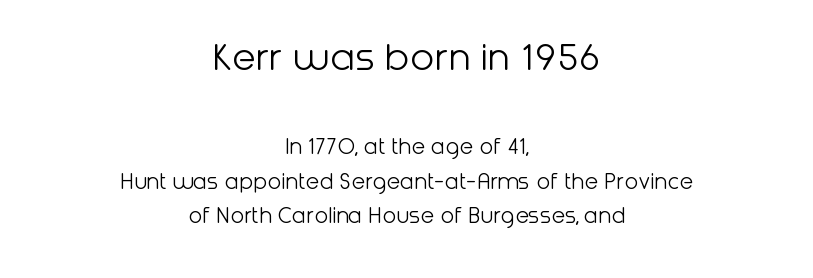
{"serif": "no", "italic": "no", "bold": "no", "weight": "light", "width": "normal", "stroke_contrast": "low", "x_height": "medium", "monospaced": "no", "underline": "no", "align": "center", "line_spacing": "normal", "line_spacing_ratio": 1.37, "letter_spacing": "normal", "letter_spacing_em": 0.0, "larger_block": "first", "size_ratio": 1.76, "glyph_px": 44}
